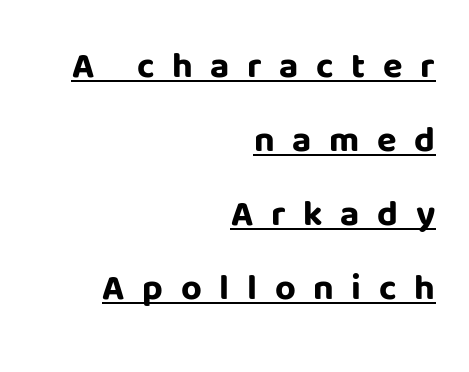
{"serif": "no", "italic": "no", "bold": "yes", "weight": "bold", "width": "normal", "stroke_contrast": "low", "x_height": "large", "monospaced": "no", "underline": "yes", "align": "right", "line_spacing": "loose", "line_spacing_ratio": 2.06, "letter_spacing": "wide", "letter_spacing_em": 0.49, "glyph_px": 36}
